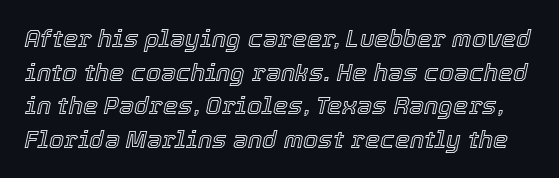
Q: Is the text italic (slanted)? A: Yes, it leans right by about 12 degrees.
Q: Is the text underlined? A: No.
Q: Is the spacing between letters normal or unusually wide? A: Normal.
Q: Is the spacing between lines tight, normal or loose? A: Normal.
